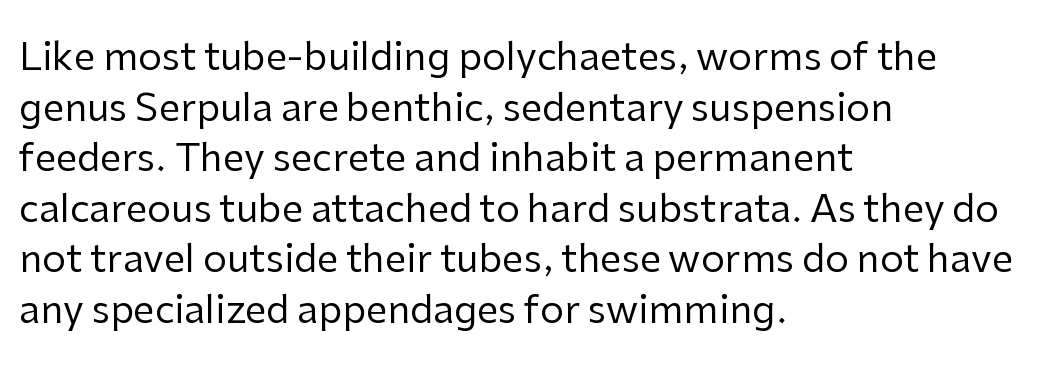
{"serif": "no", "italic": "no", "bold": "no", "weight": "regular", "width": "normal", "stroke_contrast": "low", "x_height": "medium", "monospaced": "no", "underline": "no", "align": "left", "line_spacing": "normal", "line_spacing_ratio": 1.33, "letter_spacing": "normal", "letter_spacing_em": 0.0, "glyph_px": 38}
